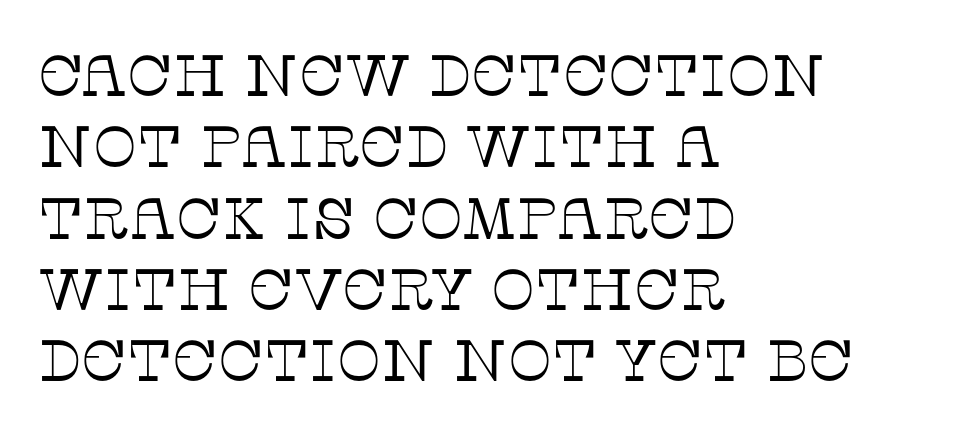
The image shows 58 px thin serif type, upright; set left-aligned, line spacing 1.23x, normal letter spacing, not underlined; low stroke contrast and a large x-height.
